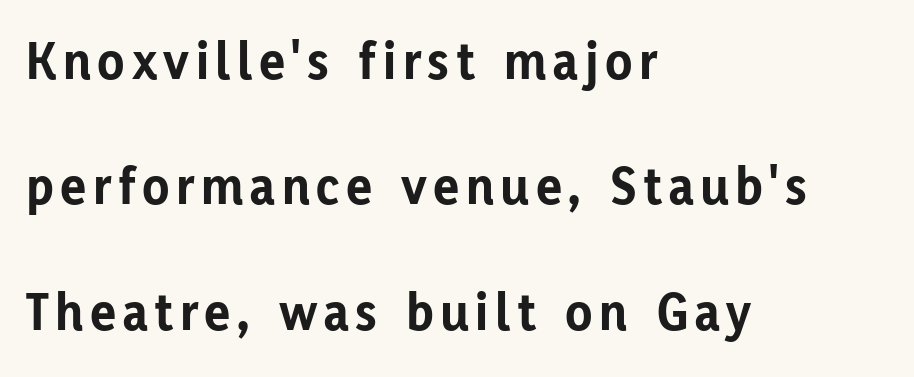
{"serif": "no", "italic": "no", "bold": "yes", "weight": "bold", "width": "normal", "stroke_contrast": "low", "x_height": "medium", "monospaced": "no", "underline": "no", "align": "left", "line_spacing": "loose", "line_spacing_ratio": 2.28, "glyph_px": 55}
